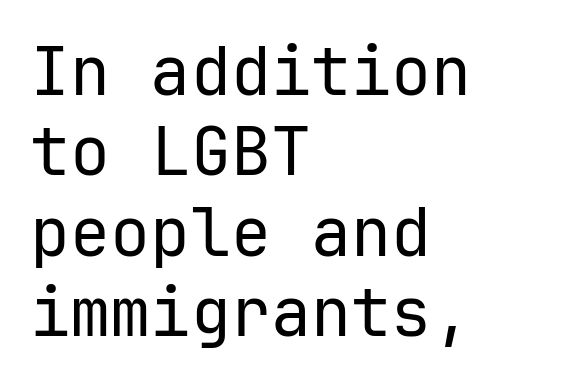
Q: Is the text bold? A: No.
Q: Is the text italic (slanted)? A: No, it is upright.
Q: Is the typeface a serif or a sans-serif typeface? A: Sans-serif.
Q: Is the text underlined? A: No.
Q: How is the paragraph aligned? A: Left-aligned.
Q: Is the spacing between letters normal or unusually wide? A: Normal.
Q: Width (condensed, normal, or wide)? A: Normal.
Q: Stroke contrast? A: Low.
Q: x-height? A: Medium.
